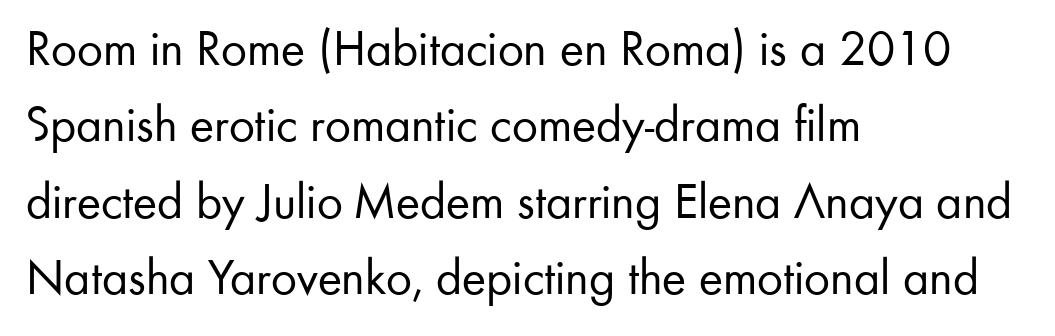
Every stem runs plumb, perpendicular to the baseline. This sample has the flowing, uneven cadence of proportional lettering. Caption: face not bold, strokes unweighted. Plain, unruled lines of type.
